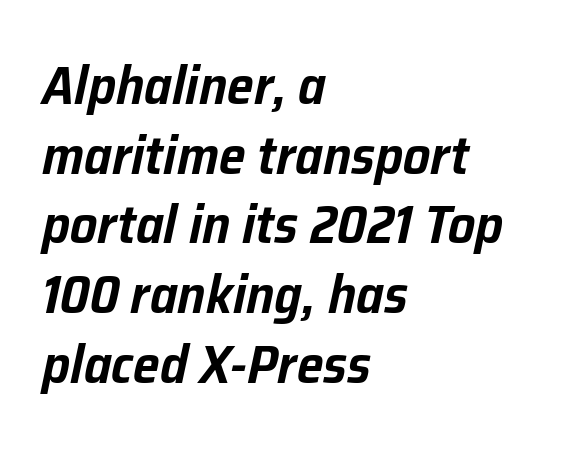
Rule under the text: the space is simply empty. There's an unmistakable incline to the writing here. The paragraph has a hard left edge and a soft right edge. Spacing verdict: proportional, widths tailored to each character.
